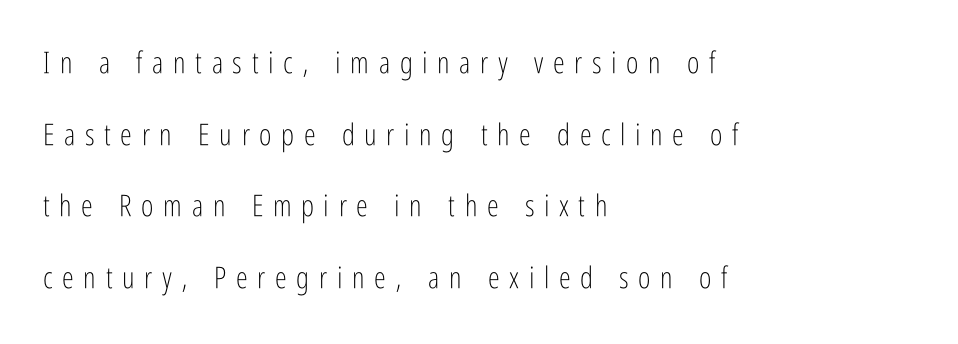
The font family rendered here belongs to the sans-serif group. If you drew a line through each stem, it would be perfectly vertical. Words float on clear page, feet unadorned. The passage shown is not bold in any degree. Here the designer chose a conventional face with non-uniform glyph widths.
